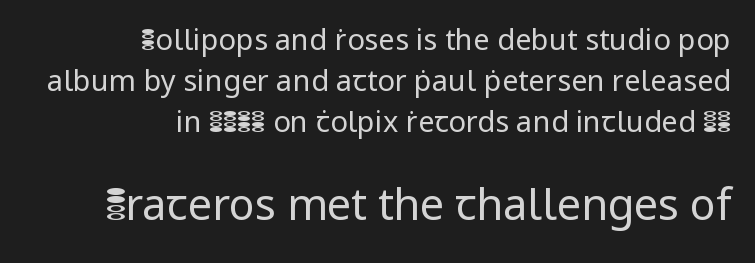
Q: Is the text bold? A: No.
Q: Is the text italic (slanted)? A: No, it is upright.
Q: Is the typeface a serif or a sans-serif typeface? A: Sans-serif.
Q: Is the text underlined? A: No.
Q: How is the paragraph aligned? A: Right-aligned.
Q: Is the spacing between letters normal or unusually wide? A: Normal.
Q: Is the spacing between lines tight, normal or loose? A: Normal.
Q: Which block of text is set in a larger size, the first (top) or the second (bottom)? A: The second (bottom) one.
Q: Width (condensed, normal, or wide)? A: Normal.
Q: Stroke contrast? A: Low.
Q: x-height? A: Medium.
Q: Monospaced? A: No.
